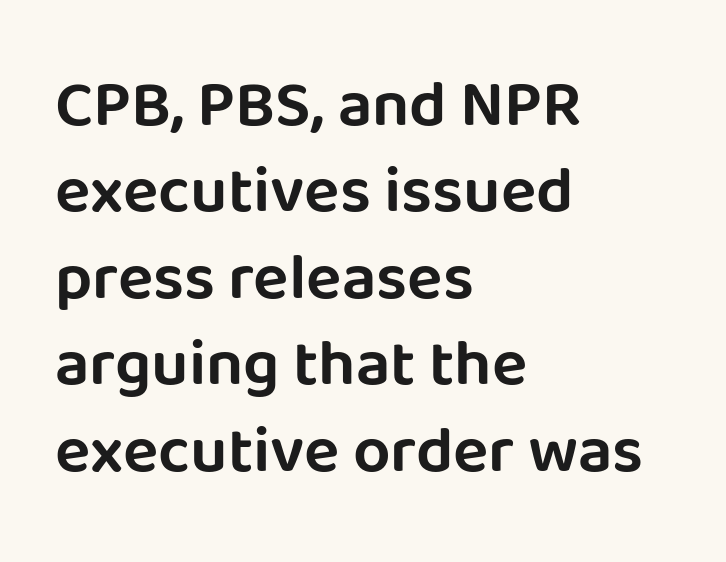
{"serif": "no", "italic": "no", "width": "normal", "stroke_contrast": "low", "x_height": "large", "monospaced": "no", "underline": "no", "align": "left", "line_spacing": "normal", "line_spacing_ratio": 1.31, "letter_spacing": "normal", "letter_spacing_em": 0.0, "glyph_px": 66}
